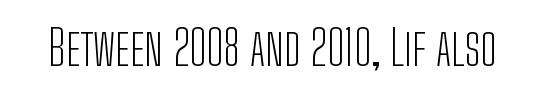
{"serif": "no", "italic": "no", "bold": "no", "weight": "light", "width": "condensed", "stroke_contrast": "low", "x_height": "medium", "monospaced": "no", "underline": "no", "letter_spacing": "normal", "letter_spacing_em": 0.0, "glyph_px": 49}
